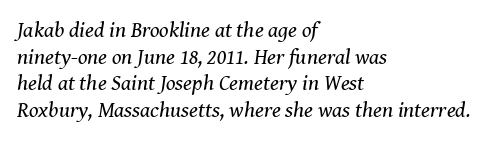
{"italic": "yes", "lean": "right", "slant_degrees": 8, "bold": "no", "underline": "no", "align": "left", "line_spacing_ratio": 1.21, "letter_spacing": "normal", "letter_spacing_em": 0.0, "glyph_px": 22}
